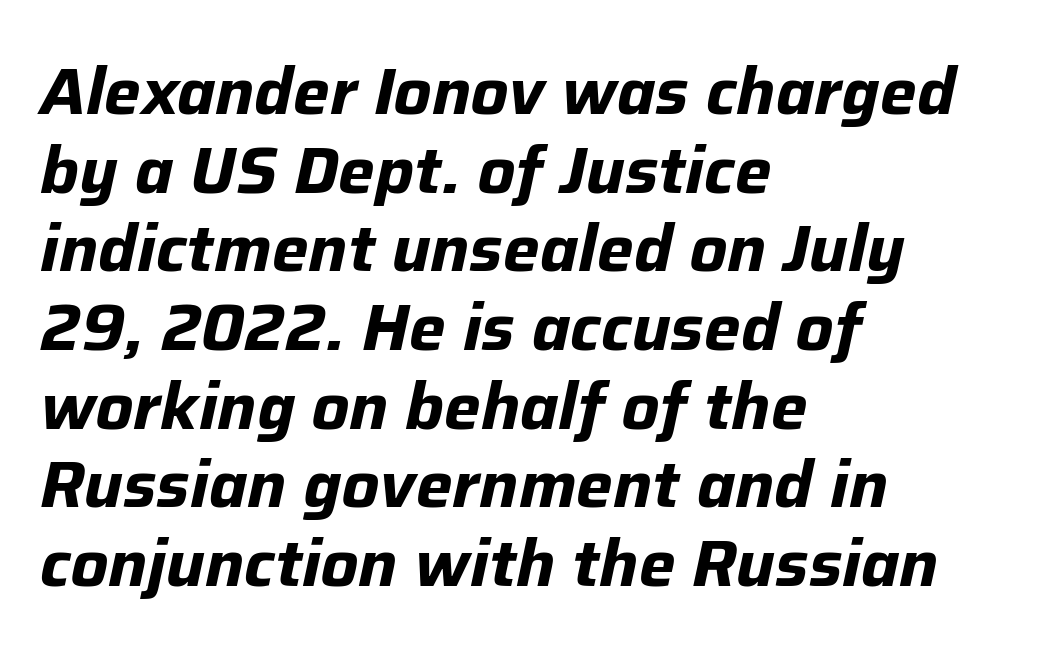
The image shows 65 px bold type, italic (leaning right); set left-aligned, line spacing 1.21x, normal letter spacing, not underlined; low stroke contrast and a medium x-height.
